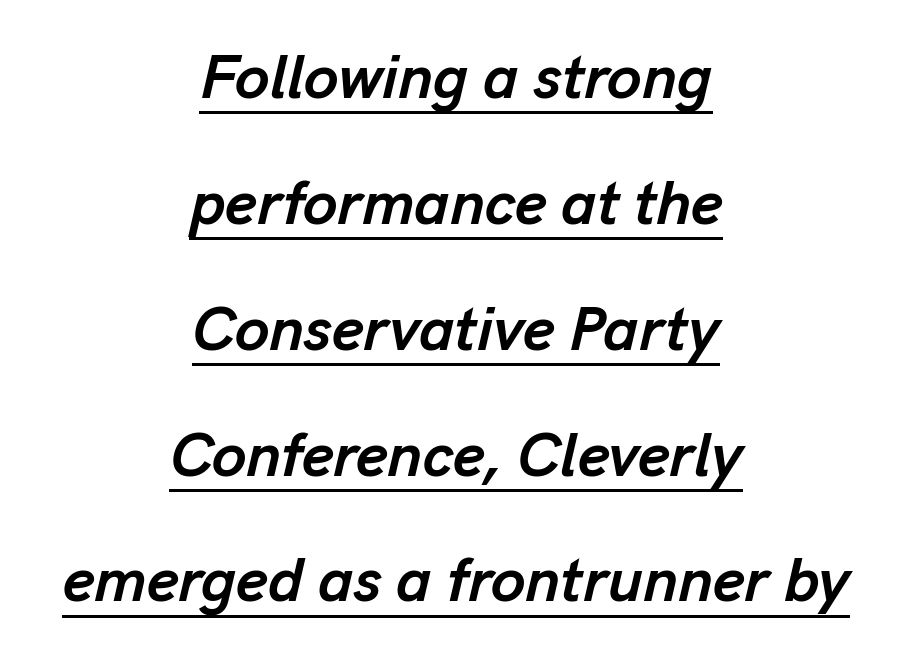
The image shows 62 px semibold type, italic (leaning right); set centered, loose line spacing (2.03x), normal letter spacing, underlined; low stroke contrast and a medium x-height.
